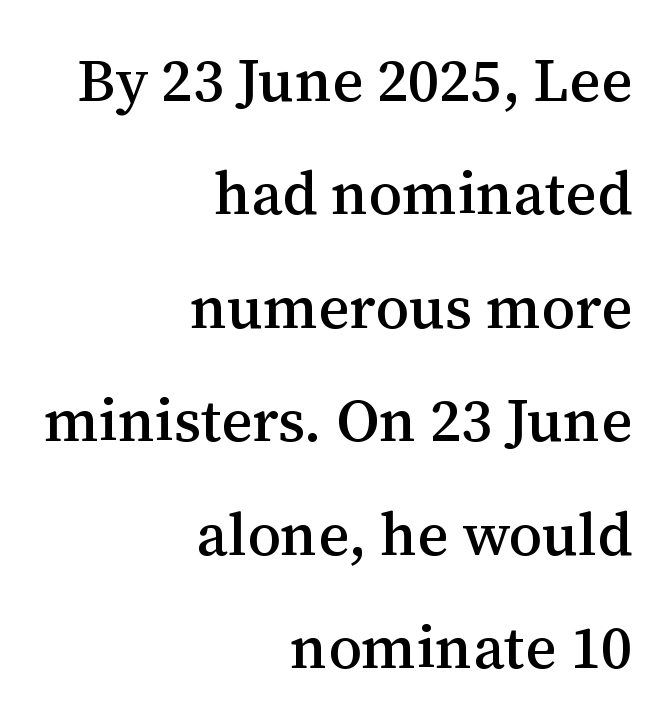
No italicization has been applied; the sample stays upright. Observe the ordinary spacing: letters are neighbours, not strangers. Horizontal alignment here is rightward, an uncommon choice for prose. Think of a printed novel: that variable character pitch is what you see here. These lines are composed in type with serifs. The foot of each line stays bare and open.
